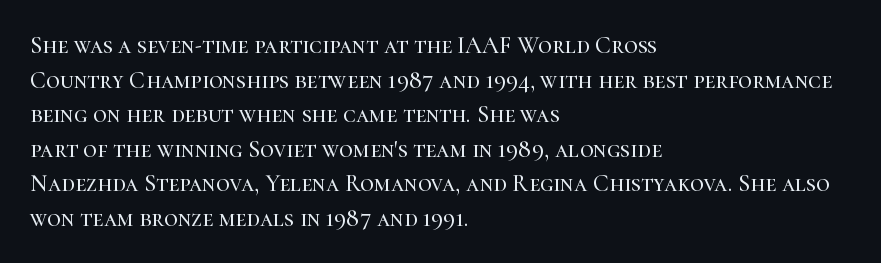
The compositor pushed each line to the left boundary. Compared with typical paragraphs, the rows here are spaced about the same. Here the glyphs are tracked normally, forming tight word shapes. Check the space under the baseline: it is left empty. You can tell it's not italic because the verticals are truly vertical.
